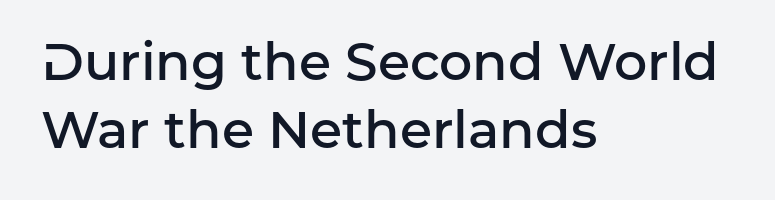
Q: Is the text bold? A: Semi-bold.
Q: Is the text italic (slanted)? A: No, it is upright.
Q: Is the typeface a serif or a sans-serif typeface? A: Sans-serif.
Q: Is the text underlined? A: No.
Q: How is the paragraph aligned? A: Left-aligned.
Q: Is the spacing between letters normal or unusually wide? A: Normal.
Q: Is the spacing between lines tight, normal or loose? A: Normal.
Q: Width (condensed, normal, or wide)? A: Normal.
Q: Stroke contrast? A: Low.
Q: x-height? A: Medium.
Q: Monospaced? A: No.
